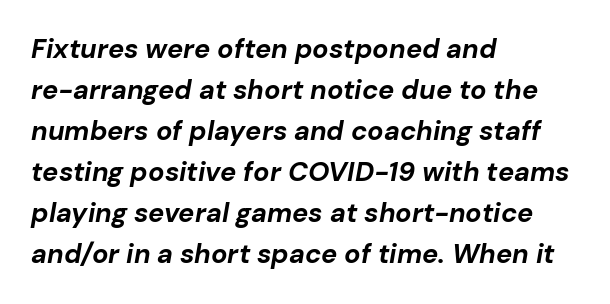
{"italic": "yes", "lean": "right", "slant_degrees": 10, "bold": "yes", "underline": "no", "align": "left", "line_spacing": "normal", "line_spacing_ratio": 1.52, "letter_spacing": "normal", "letter_spacing_em": 0.0, "glyph_px": 27}
